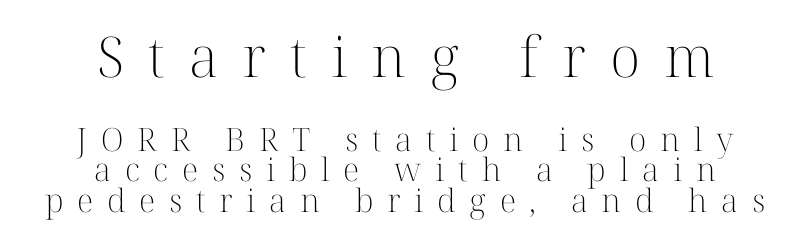
The image shows 56 px light serif type, upright; set centered, tight line spacing (0.96x), unusually wide letter spacing (+0.43 em), not underlined; the first (top) block is 1.75x larger; high stroke contrast and a medium x-height.
